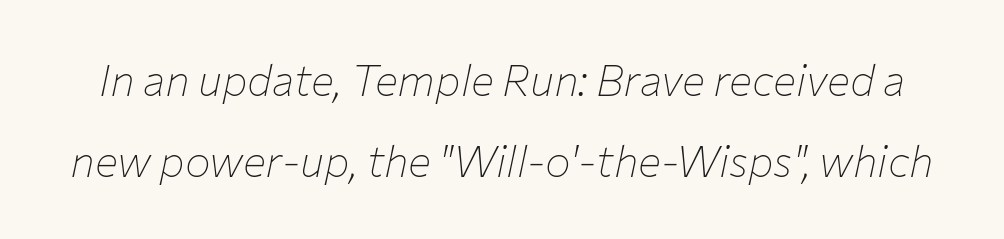
The image shows 43 px thin type, italic (leaning right); set line spacing 1.89x, normal letter spacing, not underlined; low stroke contrast and a medium x-height.
